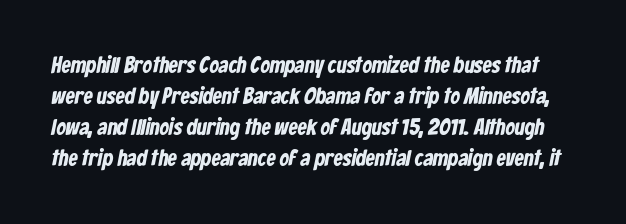
Compared with typical body copy, the letter spacing here is the same. The passage shown stacks its lines at a standard gap. Underlining? Definitely not there.
